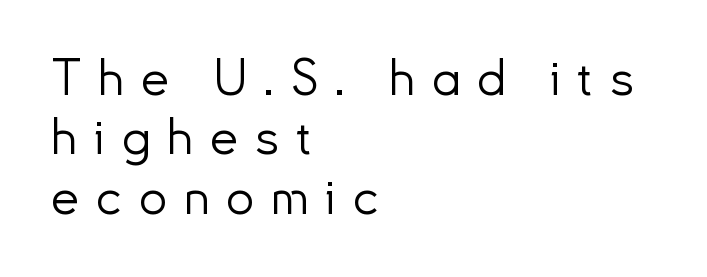
Q: Is the text bold? A: No.
Q: Is the text italic (slanted)? A: No, it is upright.
Q: Is the typeface a serif or a sans-serif typeface? A: Sans-serif.
Q: Is the text underlined? A: No.
Q: How is the paragraph aligned? A: Left-aligned.
Q: Is the spacing between letters normal or unusually wide? A: Unusually wide.
Q: Width (condensed, normal, or wide)? A: Normal.
Q: Stroke contrast? A: Low.
Q: x-height? A: Small.
Q: Monospaced? A: No.
